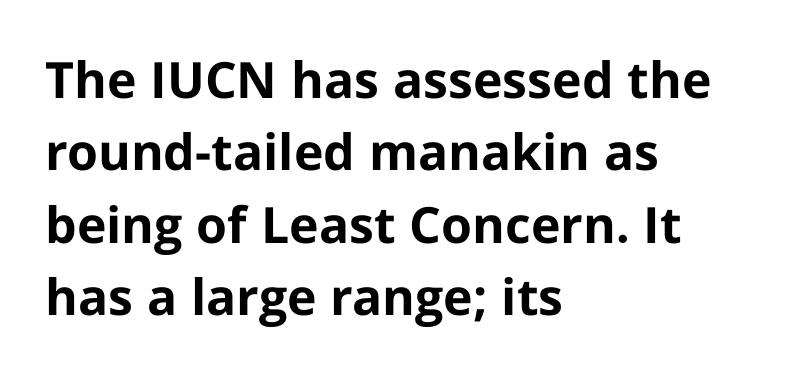
{"serif": "no", "italic": "no", "bold": "yes", "weight": "bold", "width": "normal", "stroke_contrast": "low", "x_height": "medium", "monospaced": "no", "underline": "no", "align": "left", "line_spacing": "normal", "line_spacing_ratio": 1.45, "letter_spacing": "normal", "letter_spacing_em": 0.0, "glyph_px": 50}
